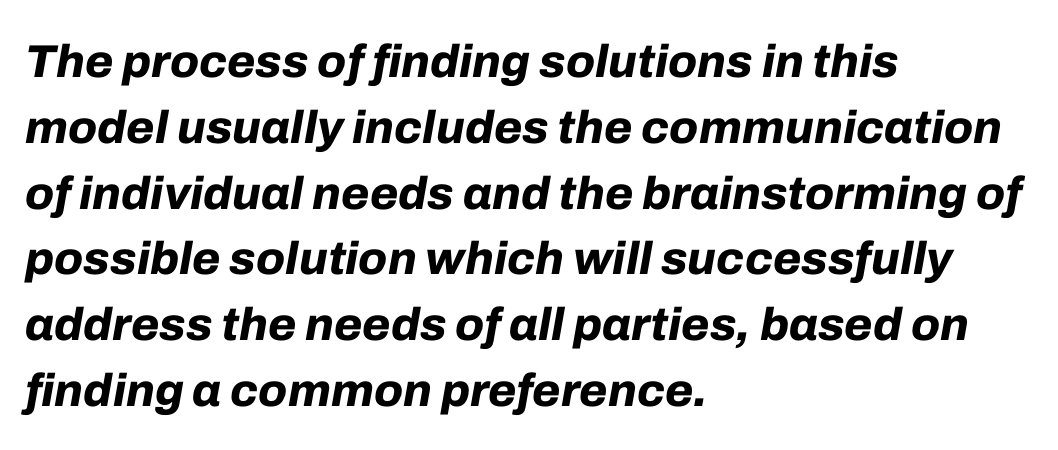
Q: Is the text bold? A: Yes.
Q: Is the text italic (slanted)? A: Yes, it leans right by about 10 degrees.
Q: Is the text underlined? A: No.
Q: How is the paragraph aligned? A: Left-aligned.
Q: Is the spacing between letters normal or unusually wide? A: Normal.
Q: Is the spacing between lines tight, normal or loose? A: Normal.
Q: Width (condensed, normal, or wide)? A: Normal.
Q: Stroke contrast? A: Low.
Q: x-height? A: Medium.
Q: Monospaced? A: No.
